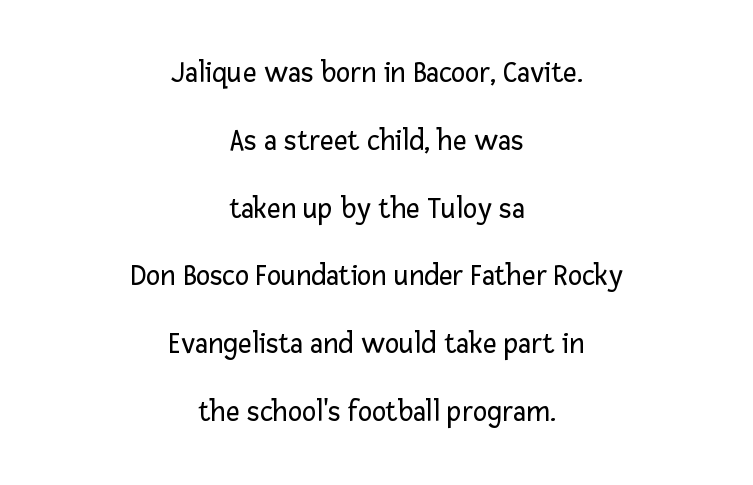
Q: Is the text bold? A: No.
Q: Is the text italic (slanted)? A: No, it is upright.
Q: Is the typeface a serif or a sans-serif typeface? A: Sans-serif.
Q: Is the text underlined? A: No.
Q: How is the paragraph aligned? A: Centered.
Q: Is the spacing between letters normal or unusually wide? A: Normal.
Q: Is the spacing between lines tight, normal or loose? A: Loose.
Q: Width (condensed, normal, or wide)? A: Normal.
Q: Stroke contrast? A: Low.
Q: x-height? A: Medium.
Q: Monospaced? A: No.
